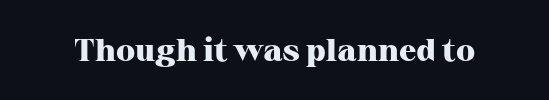
{"serif": "yes", "italic": "no", "bold": "yes", "weight": "heavy", "width": "normal", "stroke_contrast": "high", "x_height": "medium", "monospaced": "no", "underline": "no", "letter_spacing": "normal", "letter_spacing_em": 0.0, "glyph_px": 32}
